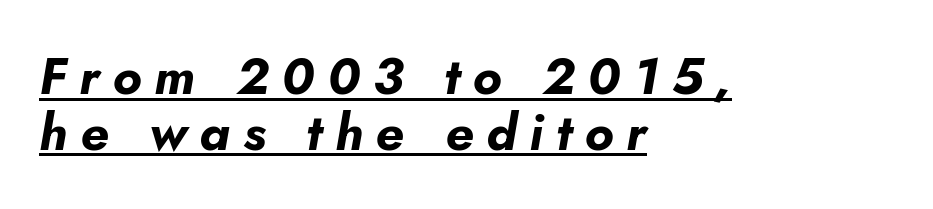
The font's italic variant was chosen for this text. Every word sits above its own underline. This sample uses expanded letter spacing, leaving extra air between glyphs. Heavy-handed strokes throughout: this text is bold.
